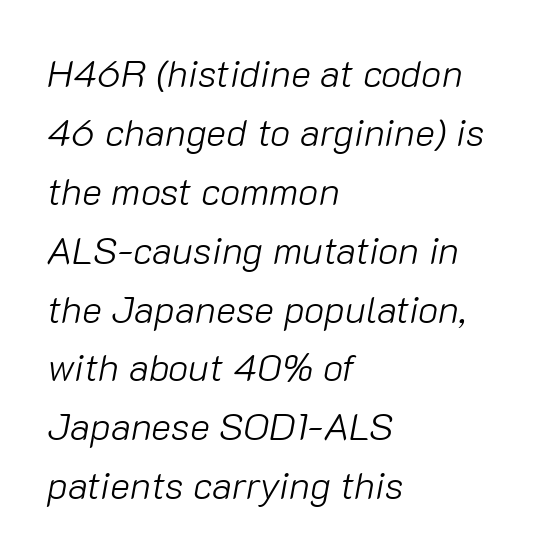
{"italic": "yes", "lean": "right", "slant_degrees": 10, "bold": "no", "weight": "light", "width": "normal", "stroke_contrast": "low", "x_height": "medium", "monospaced": "no", "underline": "no", "align": "left", "line_spacing": "normal", "line_spacing_ratio": 1.55, "letter_spacing": "normal", "letter_spacing_em": 0.0, "glyph_px": 38}
